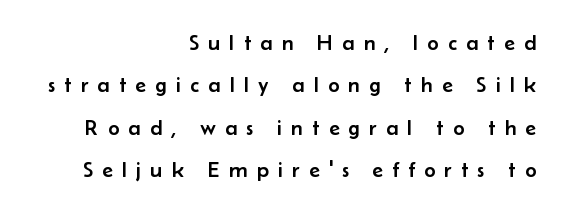
The image shows 22 px text type, upright; set right-aligned, loose line spacing (1.93x), unusually wide letter spacing (+0.42 em), not underlined.
